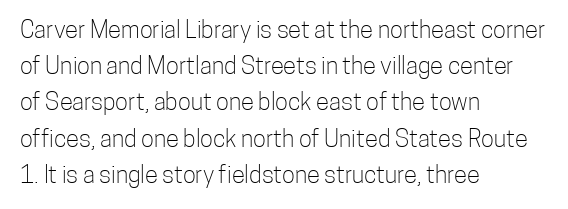
Default kerning and tracking; the words read as compact shapes. Tall strokes in this sample are plumb rather than angled. This rendering uses left alignment, leaving the right contour irregular. Students, observe: this is what conventionally led text looks like. Each stroke keeps to a modest, everyday thickness or less. Honestly, there is no underline to notice here at all.
